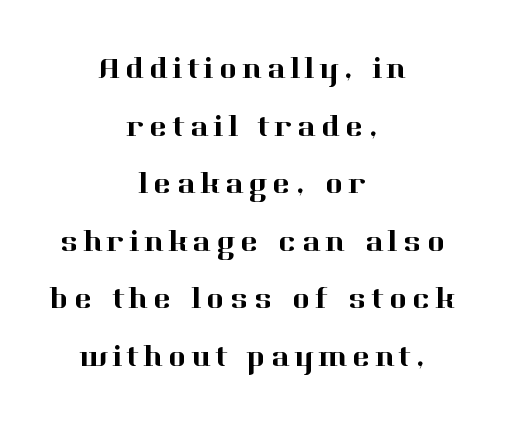
The image shows 30 px serif type, upright; set centered, loose line spacing (1.92x), not underlined; high stroke contrast and a medium x-height.
